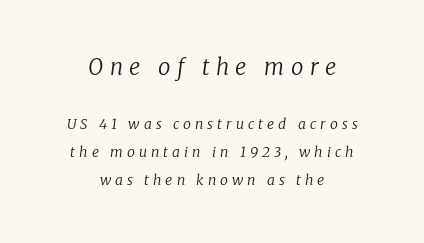
{"italic": "yes", "lean": "right", "slant_degrees": 8, "bold": "no", "underline": "no", "align": "center", "line_spacing": "loose", "line_spacing_ratio": 2.01, "letter_spacing": "wide", "letter_spacing_em": 0.29, "larger_block": "first", "size_ratio": 1.57, "glyph_px": 22}
